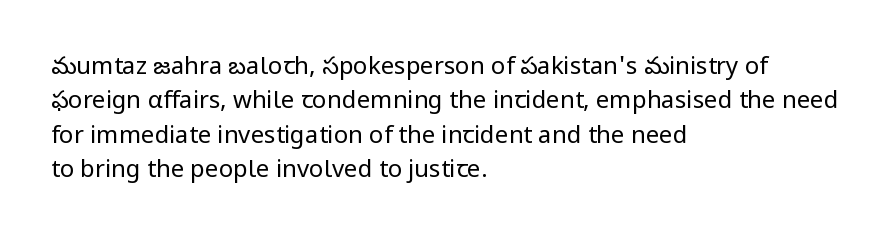
Vertical stems look standard width or narrower in stroke. Default kerning and tracking; the words read as compact shapes. These lines are set flush left with a ragged right edge. The baseline area is clear.
